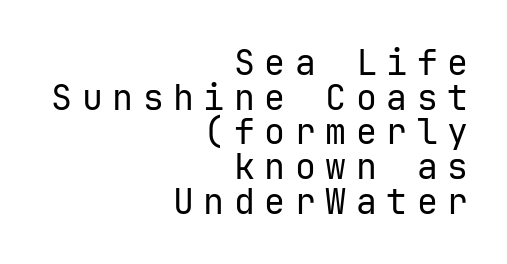
Posture: upright roman. Teacher's note: observe the even right margin — that is flush-right alignment. Descender tails drop into unmarked territory. Do the characters align in a grid? Yes, the font is monospaced. The face used here is a sans, in the tradition of grotesques and geometrics. Weight: not bold — regular or lighter.
